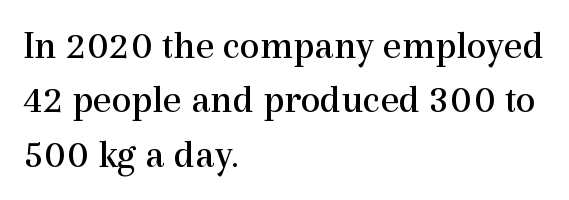
Q: Is the text bold? A: No.
Q: Is the text italic (slanted)? A: No, it is upright.
Q: Is the typeface a serif or a sans-serif typeface? A: Serif.
Q: Is the text underlined? A: No.
Q: How is the paragraph aligned? A: Left-aligned.
Q: Is the spacing between letters normal or unusually wide? A: Normal.
Q: Is the spacing between lines tight, normal or loose? A: Normal.
Q: Width (condensed, normal, or wide)? A: Normal.
Q: x-height? A: Medium.
Q: Monospaced? A: No.
